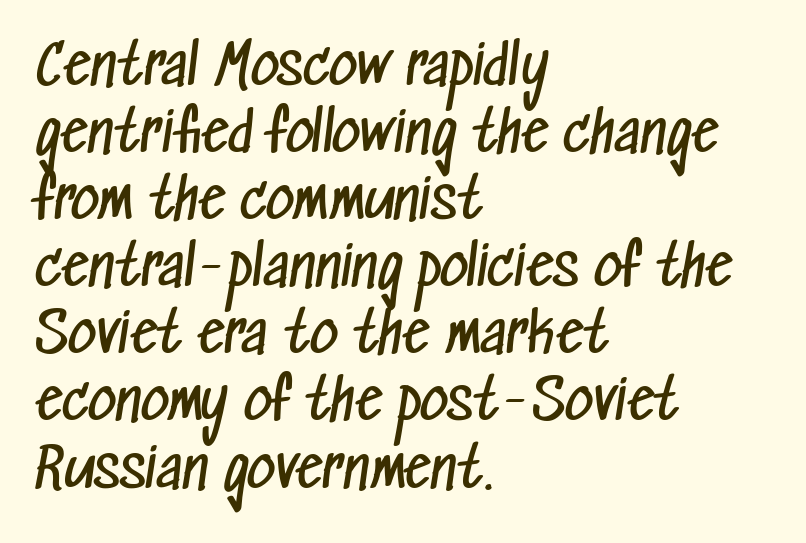
{"serif": "no", "bold": "no", "weight": "regular", "width": "condensed", "stroke_contrast": "low", "x_height": "medium", "monospaced": "no", "underline": "no", "align": "left", "line_spacing_ratio": 1.22, "letter_spacing": "normal", "letter_spacing_em": 0.0, "glyph_px": 55}
